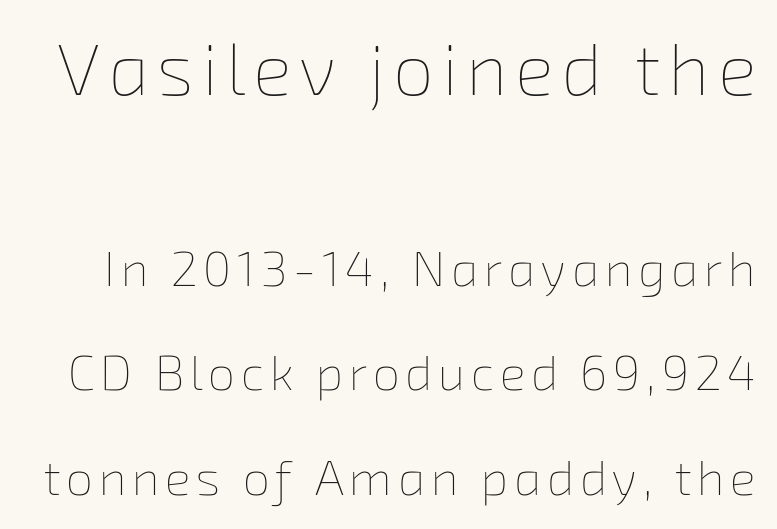
The image shows 73 px thin type; set loose line spacing (2.14x), not underlined; the first (top) block is 1.49x larger; low stroke contrast and a medium x-height.
